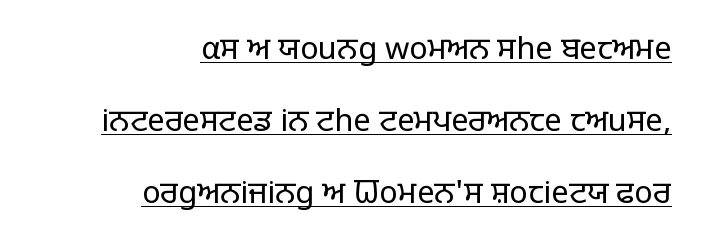
{"serif": "no", "italic": "no", "bold": "no", "weight": "light", "width": "normal", "stroke_contrast": "low", "x_height": "large", "monospaced": "no", "underline": "yes", "align": "right", "line_spacing": "loose", "line_spacing_ratio": 2.33, "letter_spacing": "normal", "letter_spacing_em": 0.0, "glyph_px": 31}
